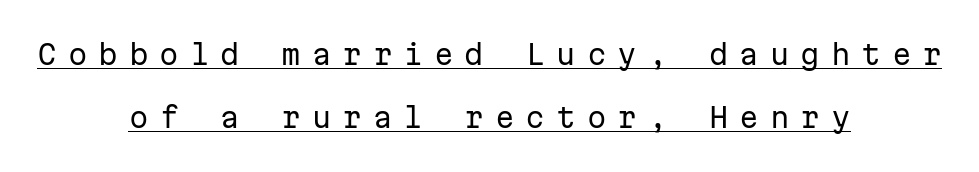
The image shows 28 px regular-weight sans-serif type, upright, monospaced; set centered, loose line spacing (2.26x), unusually wide letter spacing (+0.39 em), underlined; low stroke contrast and a medium x-height.
